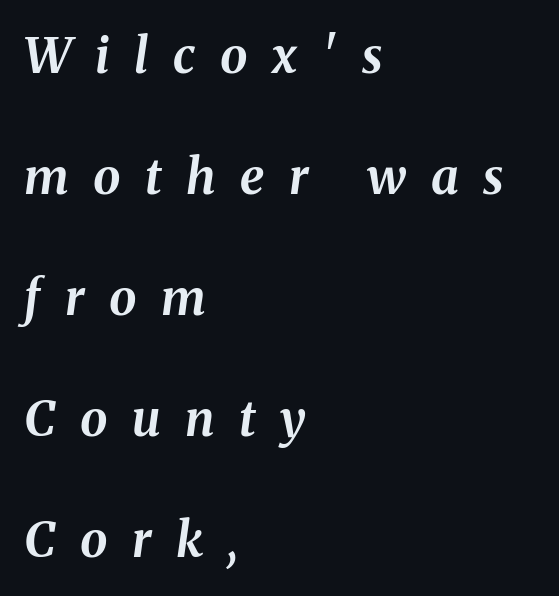
{"italic": "yes", "lean": "right", "slant_degrees": 8, "bold": "yes", "weight": "bold", "width": "normal", "stroke_contrast": "medium", "x_height": "medium", "monospaced": "no", "underline": "no", "align": "left", "line_spacing": "loose", "line_spacing_ratio": 2.47, "letter_spacing": "wide", "letter_spacing_em": 0.5, "glyph_px": 49}
